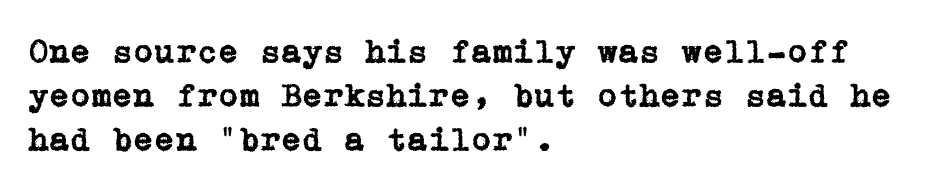
The image shows 34 px serif type, upright; set left-aligned, normal line spacing (1.3x), normal letter spacing, not underlined; low stroke contrast and a medium x-height.
